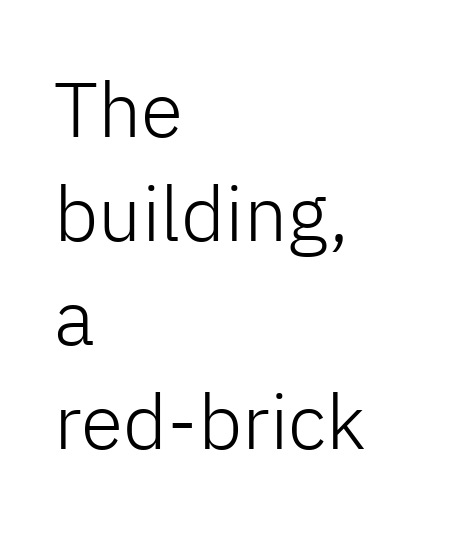
{"serif": "no", "italic": "no", "bold": "no", "weight": "light", "width": "normal", "stroke_contrast": "low", "x_height": "medium", "monospaced": "no", "underline": "no", "align": "left", "line_spacing": "normal", "line_spacing_ratio": 1.35, "letter_spacing": "normal", "letter_spacing_em": 0.0, "glyph_px": 77}
